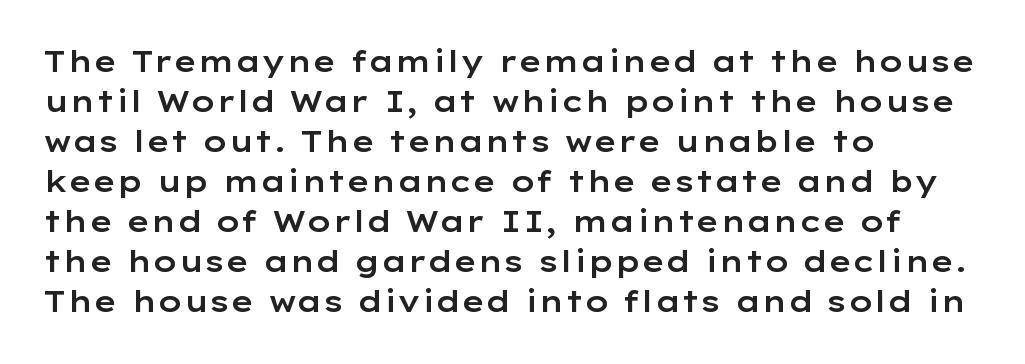
The image shows 29 px wide sans-serif type, upright; set left-aligned, normal line spacing (1.38x), normal letter spacing, not underlined; low stroke contrast and a medium x-height.
